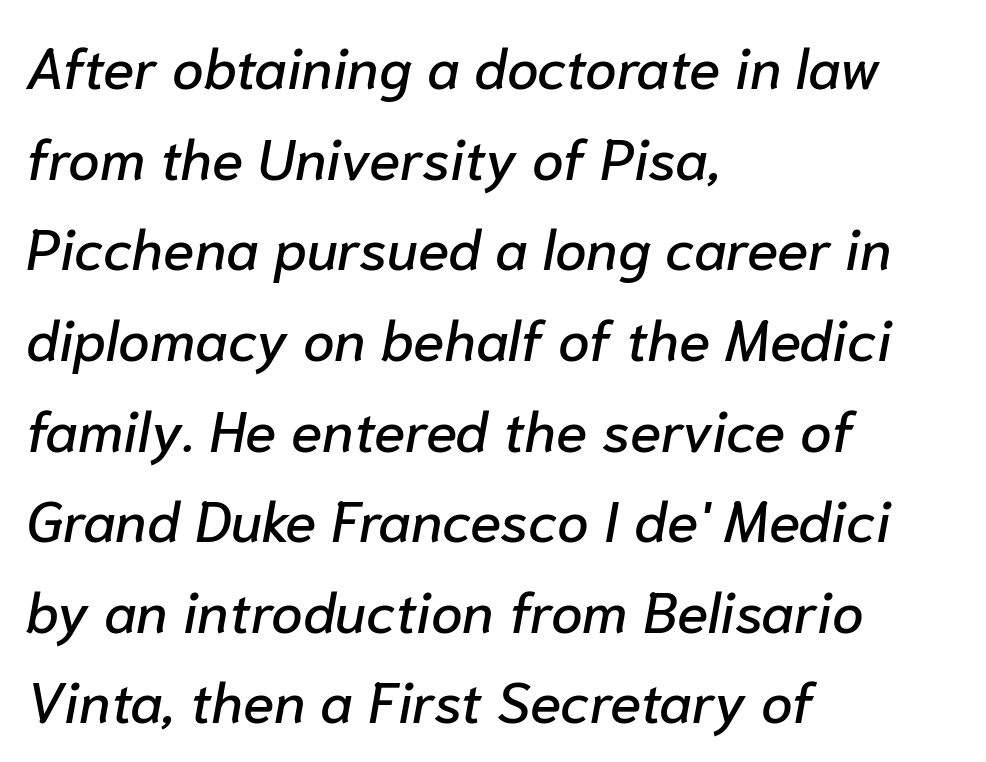
The image shows 57 px text type, italic (leaning right); set left-aligned, normal line spacing (1.59x), normal letter spacing, not underlined; low stroke contrast and a medium x-height.
